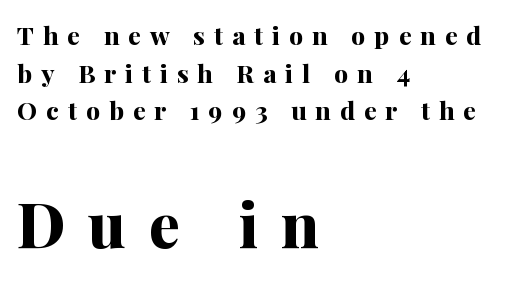
The image shows 62 px bold serif type, upright; set left-aligned, normal line spacing (1.51x), unusually wide letter spacing (+0.36 em), not underlined; the second (bottom) block is 2.48x larger; medium stroke contrast and a medium x-height.
